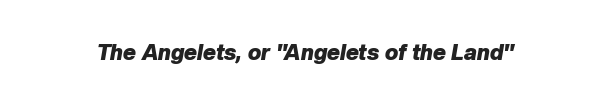
Q: Is the text bold? A: Yes.
Q: Is the text italic (slanted)? A: Yes, it leans right by about 10 degrees.
Q: Is the text underlined? A: No.
Q: Is the spacing between letters normal or unusually wide? A: Normal.
